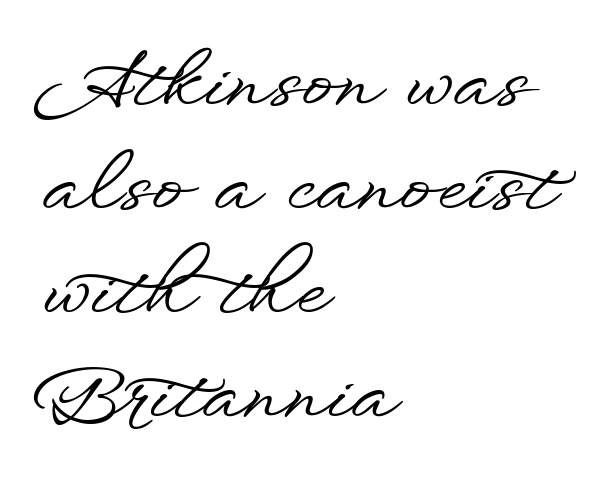
Q: Is the text italic (slanted)? A: Yes.
Q: Is the typeface a serif or a sans-serif typeface? A: Sans-serif.
Q: Is the text underlined? A: No.
Q: How is the paragraph aligned? A: Left-aligned.
Q: Is the spacing between letters normal or unusually wide? A: Normal.
Q: Is the spacing between lines tight, normal or loose? A: Normal.
Q: Width (condensed, normal, or wide)? A: Wide.
Q: Stroke contrast? A: Low.
Q: x-height? A: Small.
Q: Monospaced? A: No.
